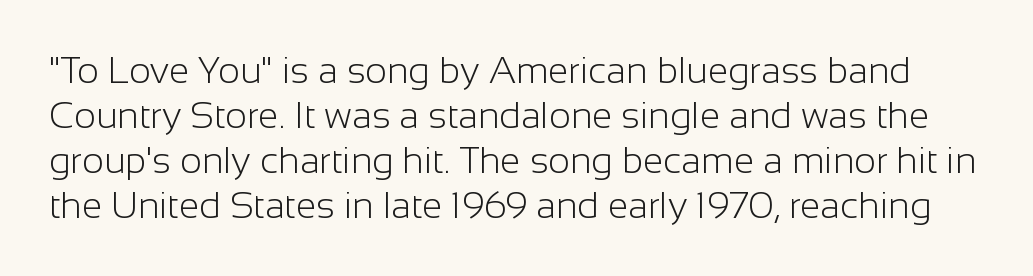
You could not count columns in this text — the font is proportionally spaced. Is the stroke heavy? The answer is a plain regular-or-lighter. Upright lettering throughout. Nothing sits at the stroke ends, so this counts as sans-serif. Decoration check: the copy has no underline.
